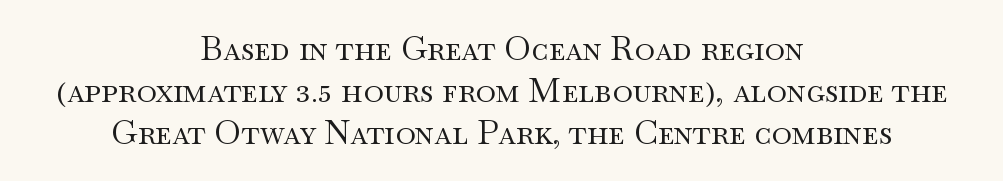
The image shows 34 px regular-weight, wide serif type, upright; set centered, line spacing 1.23x, normal letter spacing, not underlined; medium stroke contrast and a small x-height.
